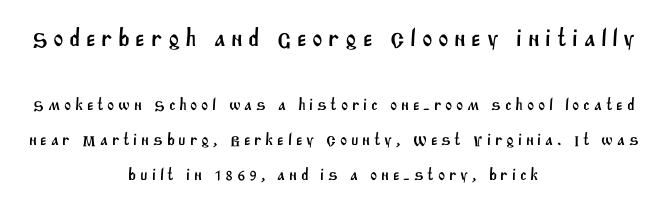
{"underline": "no", "align": "center", "line_spacing": "loose", "line_spacing_ratio": 2.05, "letter_spacing": "wide", "letter_spacing_em": 0.22, "larger_block": "first", "size_ratio": 1.47, "glyph_px": 25}
